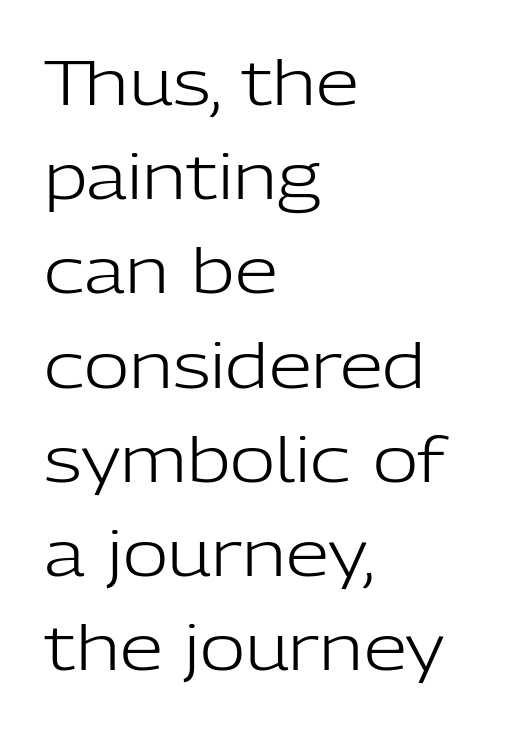
When letters stand straight like this, we call the style roman or upright. The rendering keeps characters at their native spacing. Students, observe: this is what conventionally led text looks like. The typeface chosen for these lines omits serifs. The letters advance in unequal steps, a hallmark of proportional type.
